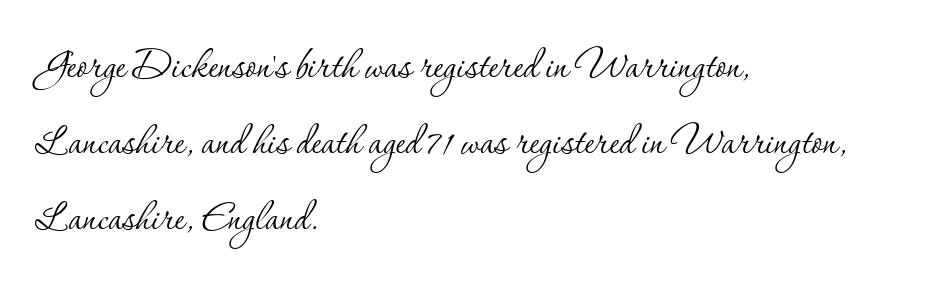
The passage shown is not underscored anywhere. A typesetter would call this proportional, since set widths differ per character. A student would call this left alignment; a typographer would say flush left, rag right. Evenly set lines give the paragraph a standard silhouette.
